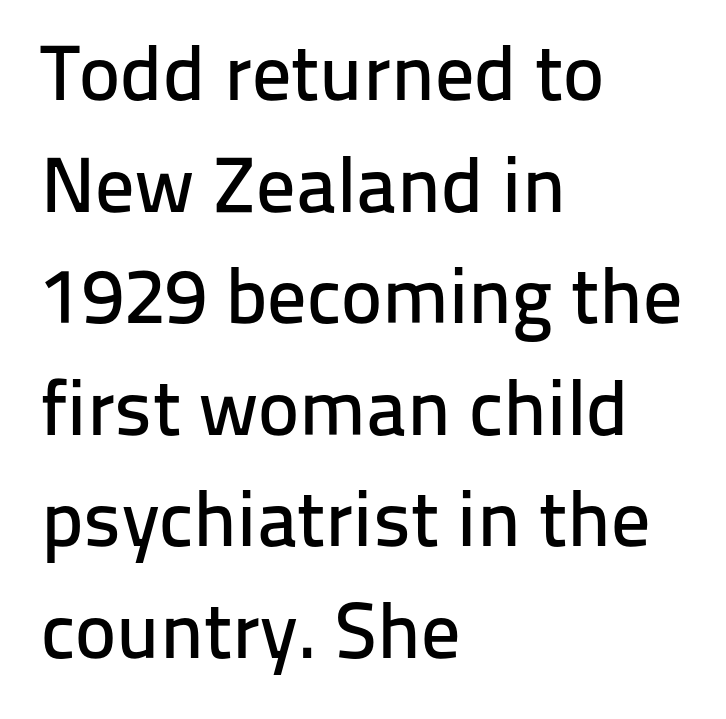
The image shows 78 px sans-serif type, upright; set left-aligned, normal line spacing (1.43x), normal letter spacing, not underlined; low stroke contrast and a medium x-height.
